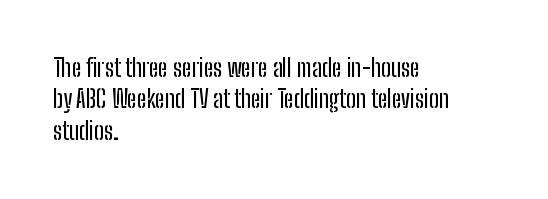
{"italic": "no", "underline": "no", "align": "left", "line_spacing": "normal", "line_spacing_ratio": 1.31, "letter_spacing": "normal", "letter_spacing_em": 0.0, "glyph_px": 24}
